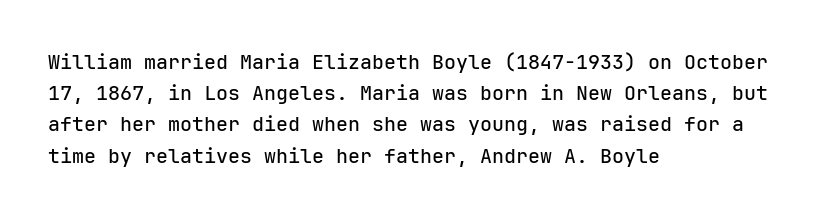
Q: Is the text italic (slanted)? A: No, it is upright.
Q: Is the text underlined? A: No.
Q: How is the paragraph aligned? A: Left-aligned.
Q: Is the spacing between letters normal or unusually wide? A: Normal.
Q: Is the spacing between lines tight, normal or loose? A: Normal.
